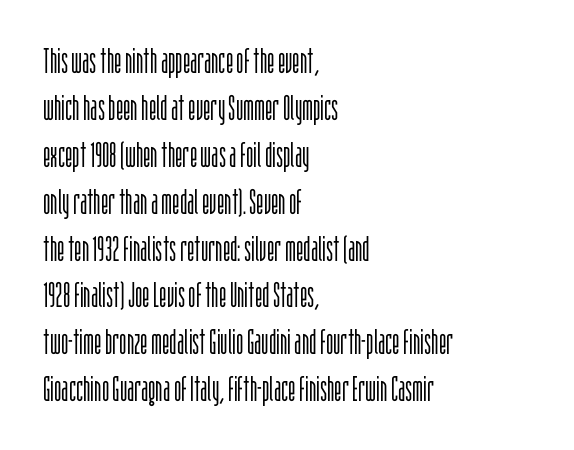
{"serif": "no", "italic": "no", "bold": "no", "weight": "light", "width": "condensed", "stroke_contrast": "low", "x_height": "large", "monospaced": "no", "underline": "no", "align": "left", "line_spacing": "normal", "line_spacing_ratio": 1.34, "letter_spacing": "normal", "letter_spacing_em": 0.0, "glyph_px": 35}
